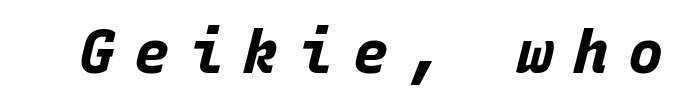
The lettering tilts uniformly, giving the passage an italic look. A clean baseline with only descenders dipping below it. The glyphs have the mass of a bold cut. The passage shown is typed in a monospace face where columns stay perfectly aligned.
